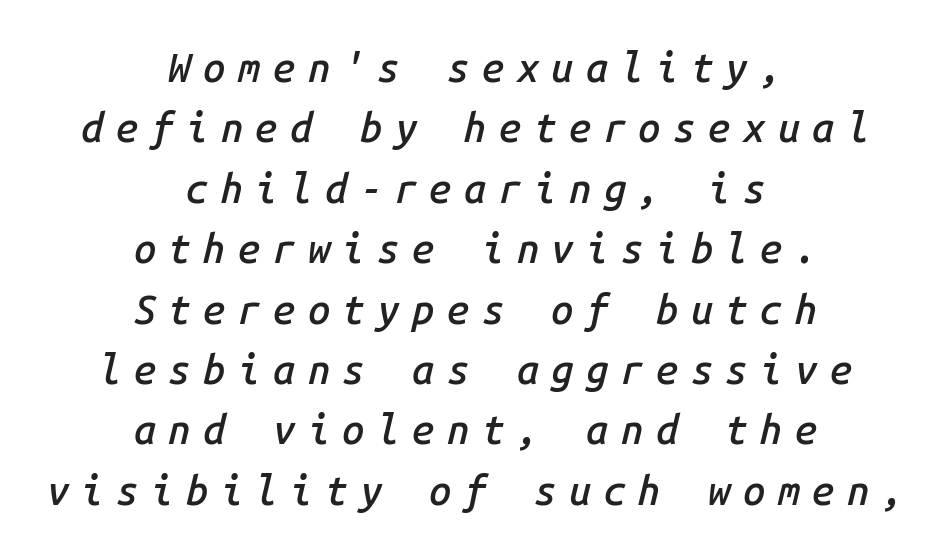
Think of a typewriter: that constant character pitch is what you see here. Strokes here are thickened, but only to semibold level. Typeset on center — no edge is straight. Display-style spreading of the glyphs; the letterfit is very open.
